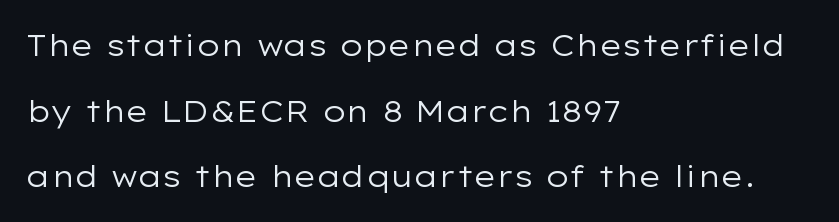
The image shows 30 px regular-weight, wide sans-serif type, upright; set left-aligned, loose line spacing (2.19x), normal letter spacing, not underlined; low stroke contrast and a medium x-height.
